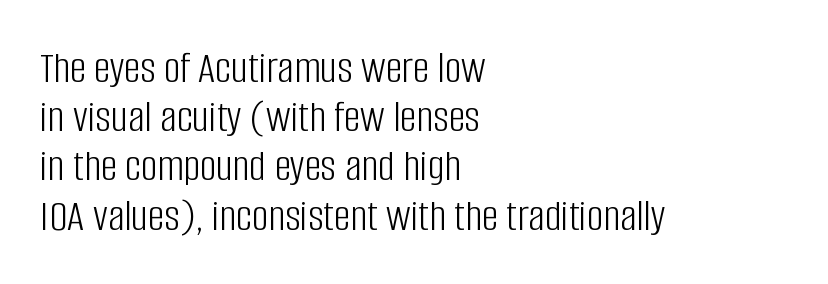
The image shows 46 px light, condensed sans-serif type, upright; set left-aligned, tight line spacing (1.07x), normal letter spacing, not underlined; low stroke contrast and a large x-height.
